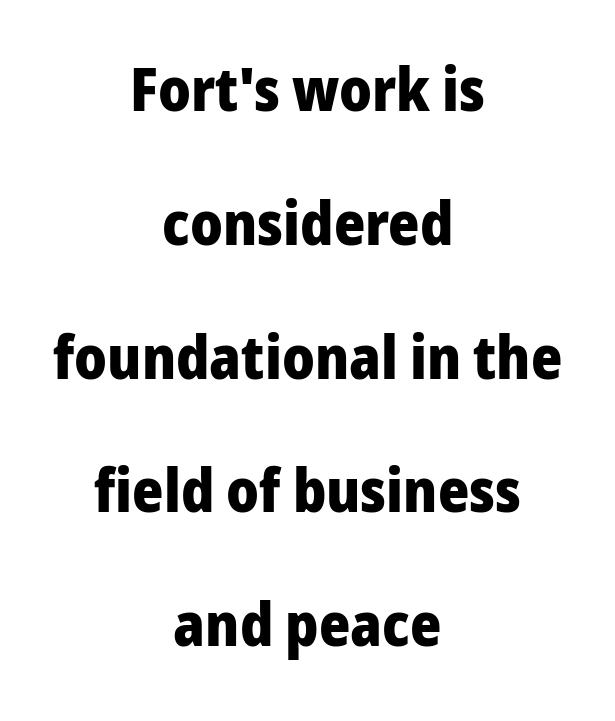
Q: Is the text bold? A: Yes.
Q: Is the text italic (slanted)? A: No, it is upright.
Q: Is the typeface a serif or a sans-serif typeface? A: Sans-serif.
Q: Is the text underlined? A: No.
Q: How is the paragraph aligned? A: Centered.
Q: Is the spacing between letters normal or unusually wide? A: Normal.
Q: Is the spacing between lines tight, normal or loose? A: Loose.
Q: Width (condensed, normal, or wide)? A: Normal.
Q: Stroke contrast? A: Low.
Q: x-height? A: Medium.
Q: Monospaced? A: No.
